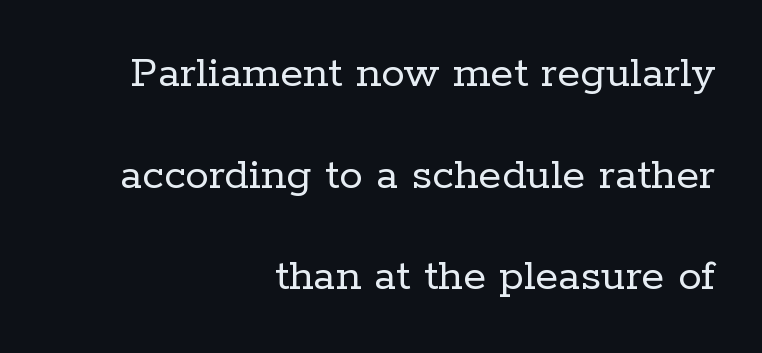
Loosely led — the rows are spread out. Every character sits straight up, as roman type does. Alignment: flush right. To sum up the face: it has serifs. Students, note that the glyphs here touch the page at normal intervals.
